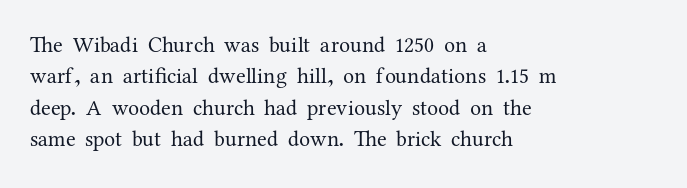
{"italic": "no", "bold": "no", "underline": "no", "align": "left", "line_spacing": "normal", "line_spacing_ratio": 1.43, "letter_spacing": "normal", "letter_spacing_em": 0.0, "glyph_px": 22}
